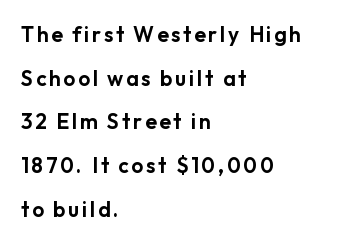
Visually the block forms a straight wall on the left and a jagged coastline on the right. Tall strokes in this sample are plumb rather than angled. Quick note: interline space is abundant. The space beneath each line is pristine and unruled.
